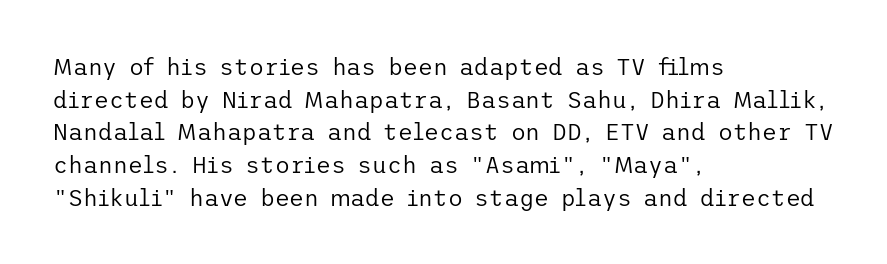
{"italic": "no", "bold": "no", "underline": "no", "align": "left", "line_spacing": "normal", "line_spacing_ratio": 1.42, "letter_spacing": "normal", "letter_spacing_em": 0.0, "glyph_px": 23}
